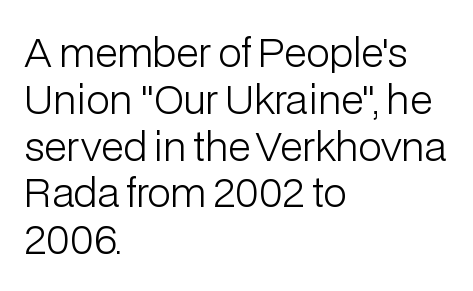
Q: Is the text bold? A: No.
Q: Is the text italic (slanted)? A: No, it is upright.
Q: Is the typeface a serif or a sans-serif typeface? A: Sans-serif.
Q: Is the text underlined? A: No.
Q: How is the paragraph aligned? A: Left-aligned.
Q: Is the spacing between letters normal or unusually wide? A: Normal.
Q: Width (condensed, normal, or wide)? A: Normal.
Q: Stroke contrast? A: Low.
Q: x-height? A: Medium.
Q: Monospaced? A: No.
